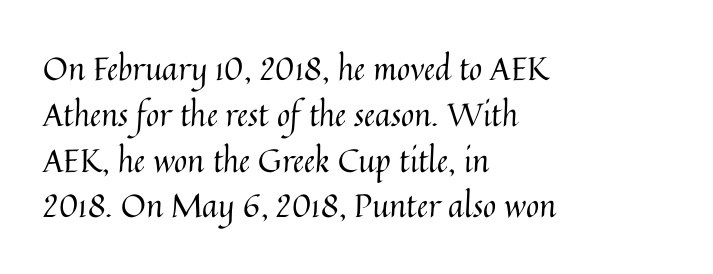
Q: Is the text bold? A: No.
Q: Is the text underlined? A: No.
Q: How is the paragraph aligned? A: Left-aligned.
Q: Is the spacing between letters normal or unusually wide? A: Normal.
Q: Is the spacing between lines tight, normal or loose? A: Normal.
Q: Width (condensed, normal, or wide)? A: Normal.
Q: Stroke contrast? A: Medium.
Q: x-height? A: Medium.
Q: Monospaced? A: No.
